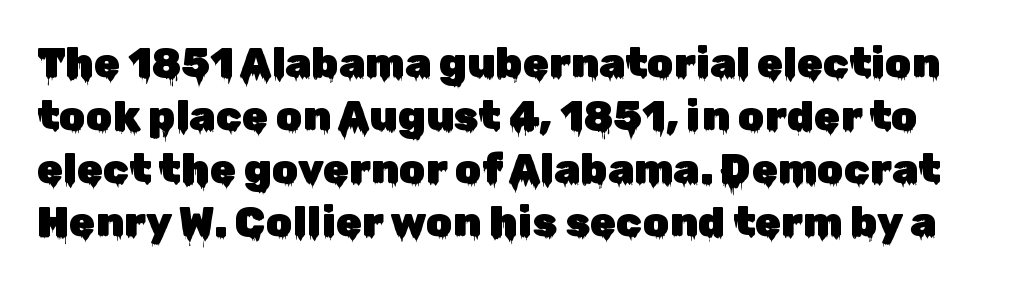
{"serif": "no", "italic": "no", "width": "normal", "stroke_contrast": "low", "x_height": "medium", "monospaced": "no", "underline": "no", "line_spacing": "normal", "line_spacing_ratio": 1.26, "letter_spacing": "normal", "letter_spacing_em": 0.0, "glyph_px": 42}
